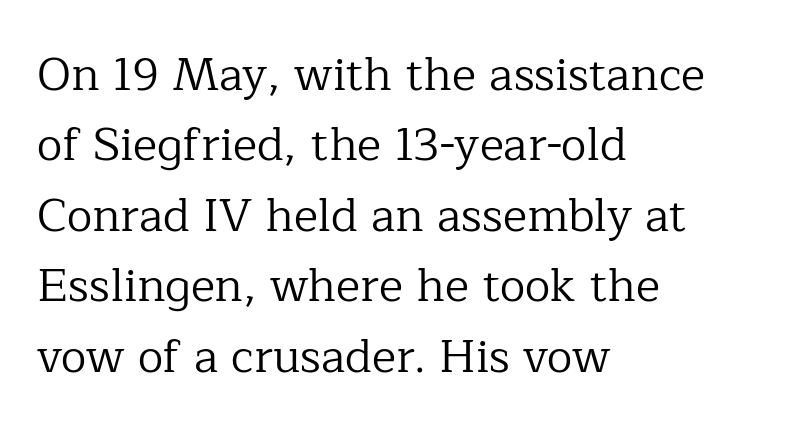
{"serif": "yes", "italic": "no", "bold": "no", "weight": "regular", "width": "normal", "stroke_contrast": "low", "x_height": "medium", "monospaced": "no", "underline": "no", "align": "left", "line_spacing": "normal", "line_spacing_ratio": 1.53, "letter_spacing": "normal", "letter_spacing_em": 0.0, "glyph_px": 46}
